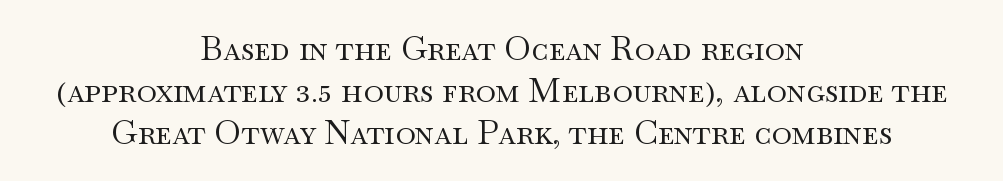
{"serif": "yes", "italic": "no", "bold": "no", "weight": "regular", "width": "wide", "stroke_contrast": "medium", "x_height": "small", "monospaced": "no", "underline": "no", "align": "center", "line_spacing_ratio": 1.23, "letter_spacing": "normal", "letter_spacing_em": 0.0, "glyph_px": 34}
